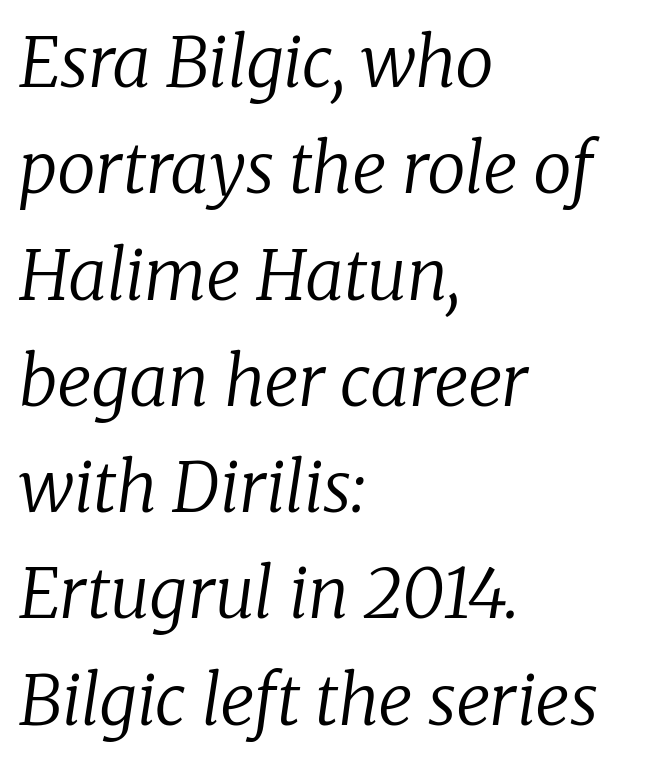
{"serif": "yes", "italic": "yes", "lean": "right", "slant_degrees": 8, "bold": "no", "weight": "regular", "width": "normal", "stroke_contrast": "low", "x_height": "medium", "monospaced": "no", "underline": "no", "align": "left", "line_spacing": "normal", "line_spacing_ratio": 1.54, "letter_spacing": "normal", "letter_spacing_em": 0.0, "glyph_px": 69}
